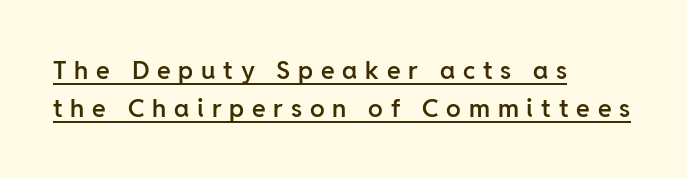
{"italic": "no", "bold": "semi", "underline": "yes", "align": "left", "line_spacing": "normal", "line_spacing_ratio": 1.52, "letter_spacing": "wide", "letter_spacing_em": 0.31, "glyph_px": 25}
